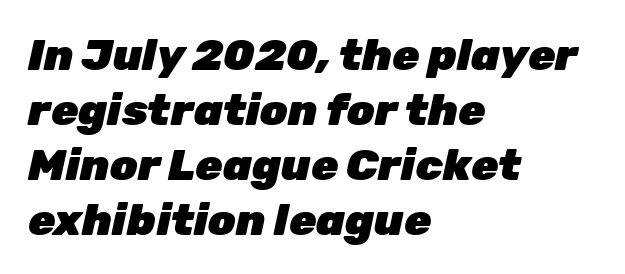
The passage shown is not underscored anywhere. Proportional: the letters do not fall into vertical columns. Does extra space separate the letters? No, they use regular spacing. One glance says typical: line gaps are just what's usual. Horizontally, the lines are justified to the leading edge only.
